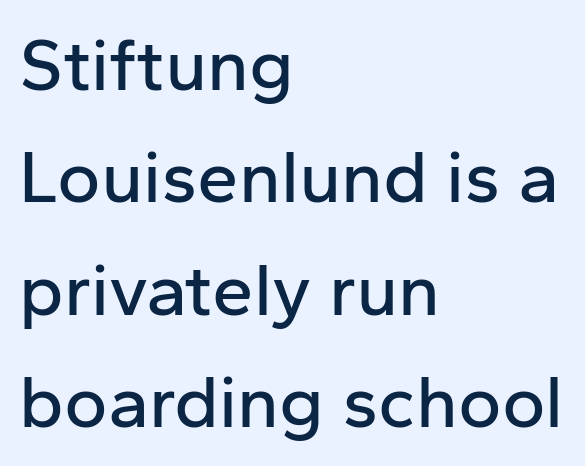
Q: Is the text italic (slanted)? A: No, it is upright.
Q: Is the typeface a serif or a sans-serif typeface? A: Sans-serif.
Q: Is the text underlined? A: No.
Q: How is the paragraph aligned? A: Left-aligned.
Q: Is the spacing between letters normal or unusually wide? A: Normal.
Q: Is the spacing between lines tight, normal or loose? A: Normal.
Q: Width (condensed, normal, or wide)? A: Normal.
Q: Stroke contrast? A: Low.
Q: x-height? A: Medium.
Q: Monospaced? A: No.
